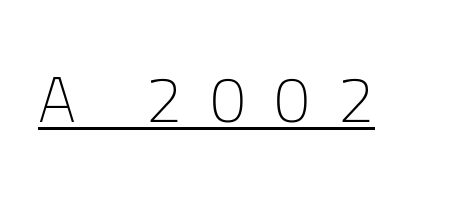
The image shows 64 px light sans-serif type, upright; set unusually wide letter spacing (+0.44 em), underlined; low stroke contrast and a medium x-height.
